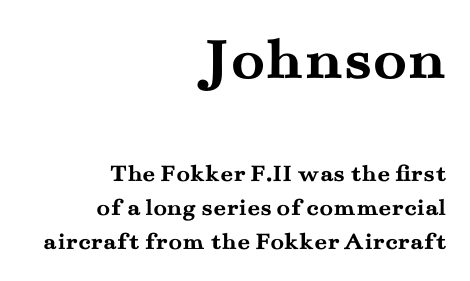
Q: Is the text bold? A: Yes.
Q: Is the text italic (slanted)? A: No, it is upright.
Q: Is the typeface a serif or a sans-serif typeface? A: Serif.
Q: Is the text underlined? A: No.
Q: How is the paragraph aligned? A: Right-aligned.
Q: Is the spacing between letters normal or unusually wide? A: Normal.
Q: Is the spacing between lines tight, normal or loose? A: Normal.
Q: Which block of text is set in a larger size, the first (top) or the second (bottom)? A: The first (top) one.
Q: Width (condensed, normal, or wide)? A: Wide.
Q: Stroke contrast? A: Medium.
Q: x-height? A: Small.
Q: Monospaced? A: No.
